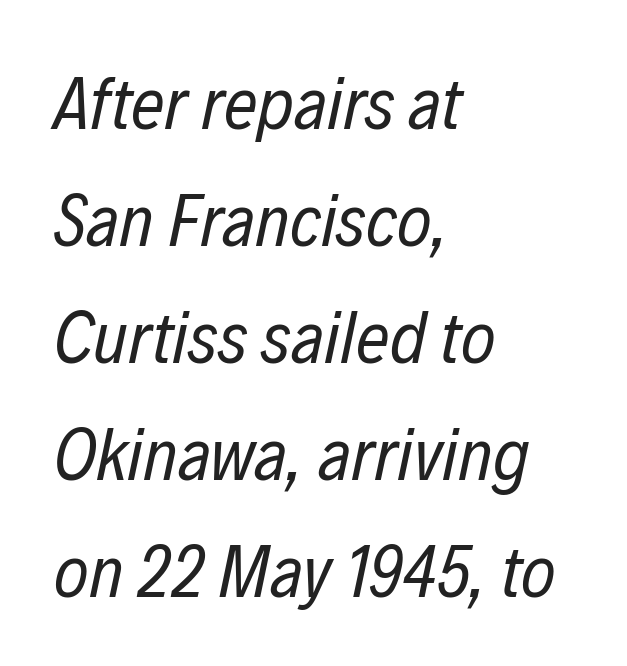
The image shows 74 px regular-weight, condensed type, italic (leaning right); set left-aligned, normal line spacing (1.58x), normal letter spacing, not underlined; low stroke contrast and a medium x-height.
